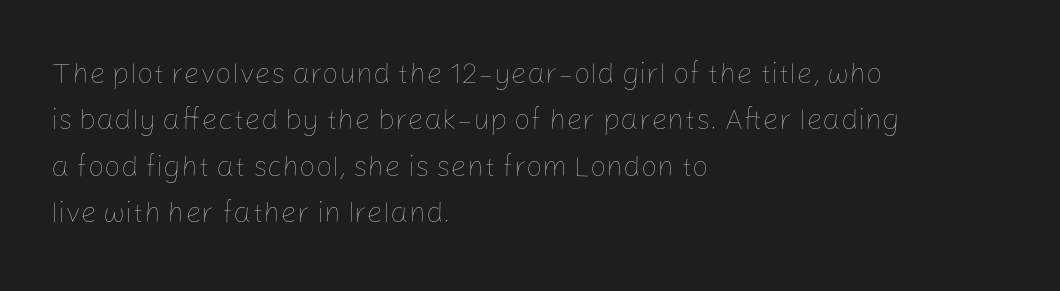
Q: Is the text bold? A: No.
Q: Is the text italic (slanted)? A: No, it is upright.
Q: Is the text underlined? A: No.
Q: How is the paragraph aligned? A: Left-aligned.
Q: Is the spacing between letters normal or unusually wide? A: Normal.
Q: Is the spacing between lines tight, normal or loose? A: Normal.
Q: Width (condensed, normal, or wide)? A: Normal.
Q: Stroke contrast? A: Low.
Q: x-height? A: Medium.
Q: Monospaced? A: No.
